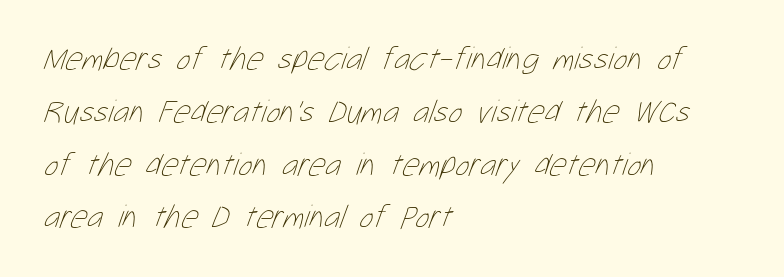
{"bold": "no", "weight": "thin", "width": "condensed", "stroke_contrast": "low", "x_height": "medium", "monospaced": "no", "underline": "no", "align": "left", "line_spacing": "normal", "line_spacing_ratio": 1.6, "letter_spacing": "normal", "letter_spacing_em": 0.0, "glyph_px": 33}
